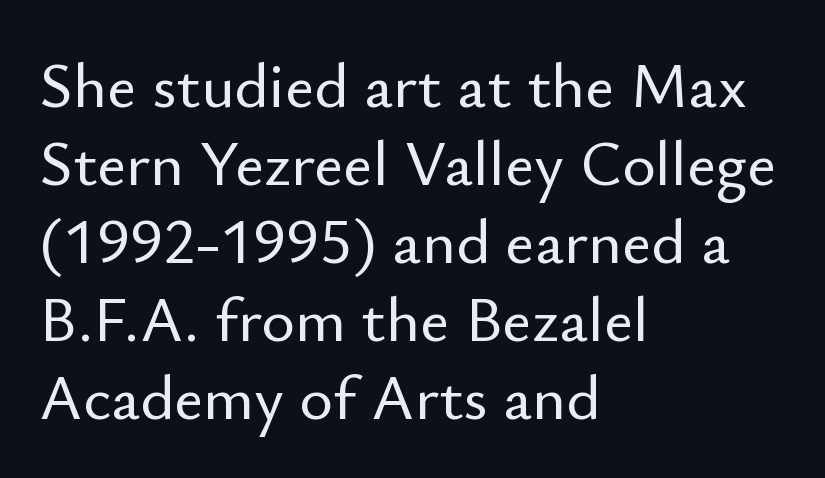
{"serif": "no", "italic": "no", "width": "normal", "stroke_contrast": "low", "x_height": "small", "monospaced": "no", "underline": "no", "align": "left", "line_spacing_ratio": 1.22, "letter_spacing": "normal", "letter_spacing_em": 0.0, "glyph_px": 64}
